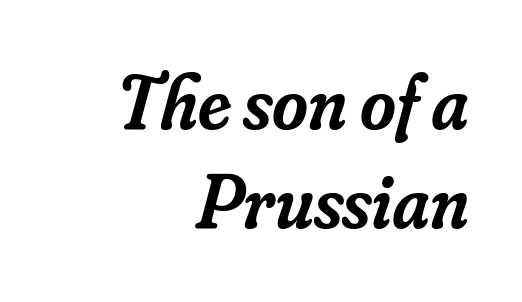
Q: Is the text bold? A: Semi-bold.
Q: Is the text italic (slanted)? A: Yes, it leans right by about 16 degrees.
Q: Is the typeface a serif or a sans-serif typeface? A: Serif.
Q: Is the text underlined? A: No.
Q: How is the paragraph aligned? A: Right-aligned.
Q: Is the spacing between letters normal or unusually wide? A: Normal.
Q: Is the spacing between lines tight, normal or loose? A: Normal.
Q: Width (condensed, normal, or wide)? A: Normal.
Q: Stroke contrast? A: Low.
Q: x-height? A: Small.
Q: Monospaced? A: No.
